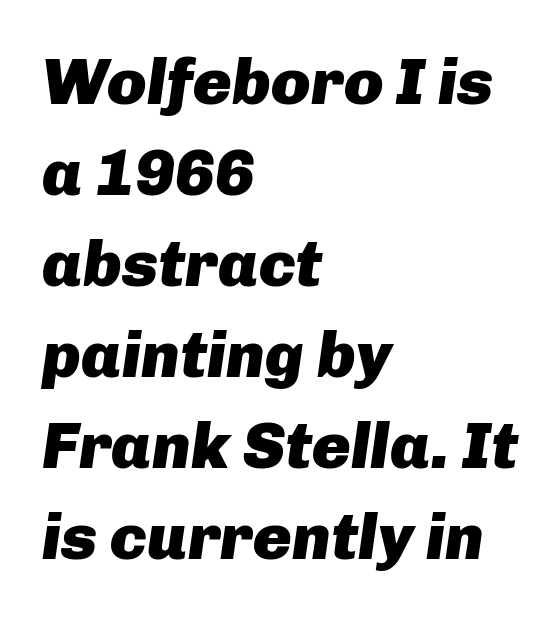
The image shows 65 px heavy type, italic (leaning right); set left-aligned, normal line spacing (1.4x), normal letter spacing, not underlined; low stroke contrast and a medium x-height.
